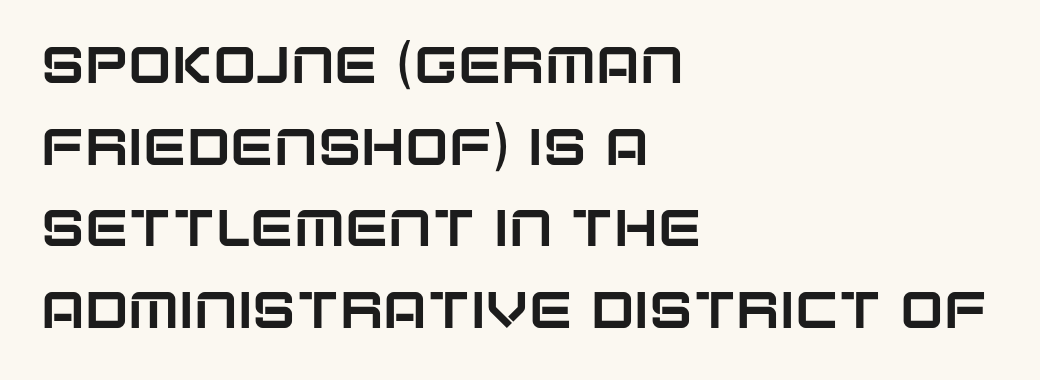
The image shows 52 px sans-serif type, upright; set left-aligned, normal line spacing (1.57x), normal letter spacing, not underlined; low stroke contrast and a large x-height.
